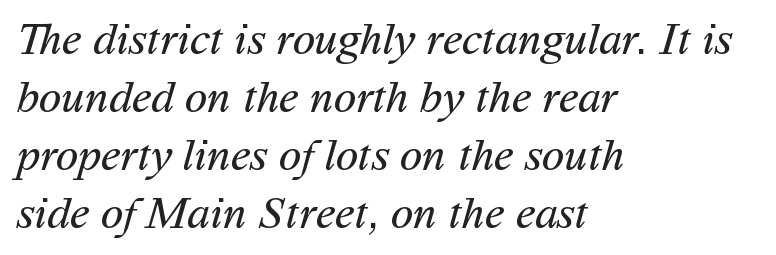
Q: Is the text bold? A: No.
Q: Is the typeface a serif or a sans-serif typeface? A: Sans-serif.
Q: Is the text underlined? A: No.
Q: How is the paragraph aligned? A: Left-aligned.
Q: Is the spacing between letters normal or unusually wide? A: Normal.
Q: Is the spacing between lines tight, normal or loose? A: Normal.
Q: Width (condensed, normal, or wide)? A: Normal.
Q: Stroke contrast? A: Medium.
Q: x-height? A: Medium.
Q: Monospaced? A: No.
